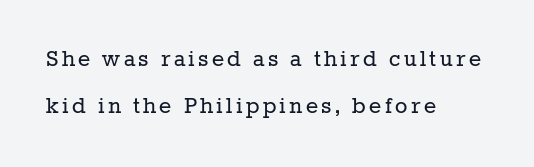
Is the block centered? No — it sits flush against the left margin. Descenders are the only things crossing below the line. Ascenders rise straight up at ninety degrees. Weight: in the light-to-regular range.
